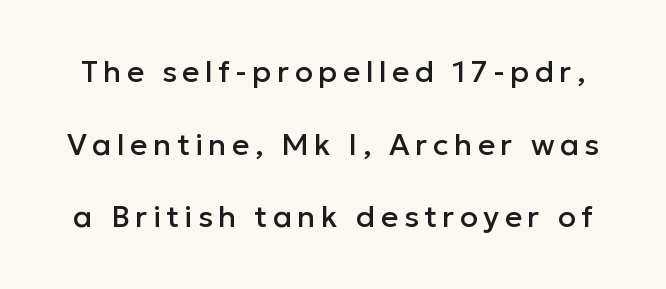
Notice how the stems are strictly vertical — no italics here. What kind of face is this? One without serifs — a sans. Spacing verdict: proportional, widths tailored to each character. The vertical gap from one line to the next is large. Unmarked baselines from the first word to the last.
